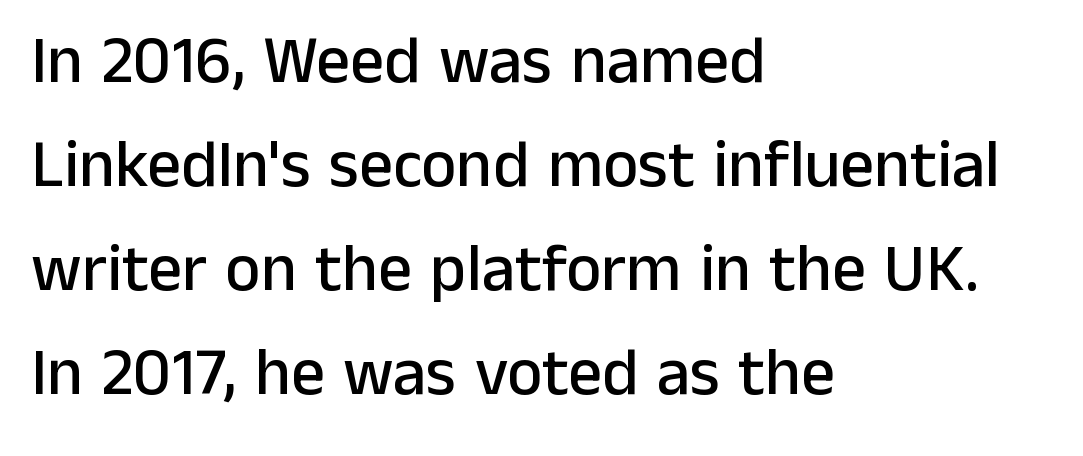
Q: Is the text italic (slanted)? A: No, it is upright.
Q: Is the typeface a serif or a sans-serif typeface? A: Sans-serif.
Q: Is the text underlined? A: No.
Q: How is the paragraph aligned? A: Left-aligned.
Q: Is the spacing between letters normal or unusually wide? A: Normal.
Q: Is the spacing between lines tight, normal or loose? A: Normal.
Q: Width (condensed, normal, or wide)? A: Normal.
Q: Stroke contrast? A: Low.
Q: x-height? A: Medium.
Q: Monospaced? A: No.
